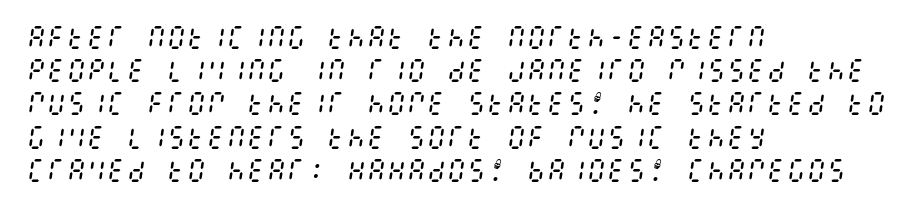
The image shows 25 px text type, italic (leaning right); set left-aligned, normal line spacing (1.33x), normal letter spacing, not underlined.
